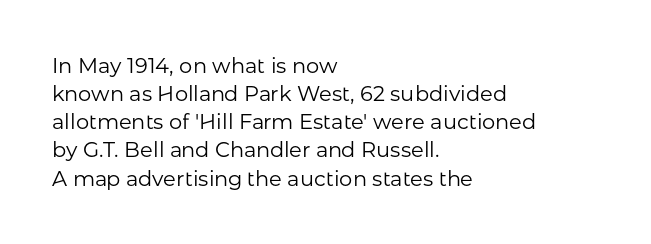
Visually the block forms a straight wall on the left and a jagged coastline on the right. Style check: upright. Bold? No — there's no thickening of the strokes. Notice how descenders clear the ascenders below comfortably — that's standard leading. Each word holds together tightly as a unit, with standard inter-letter gaps.
